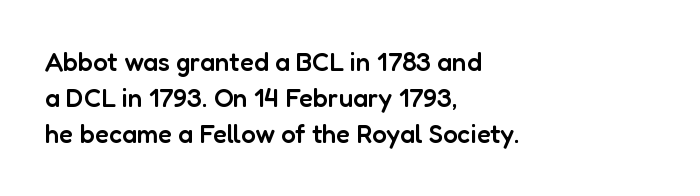
The image shows 26 px text type, upright; set left-aligned, normal line spacing (1.39x), normal letter spacing, not underlined.
